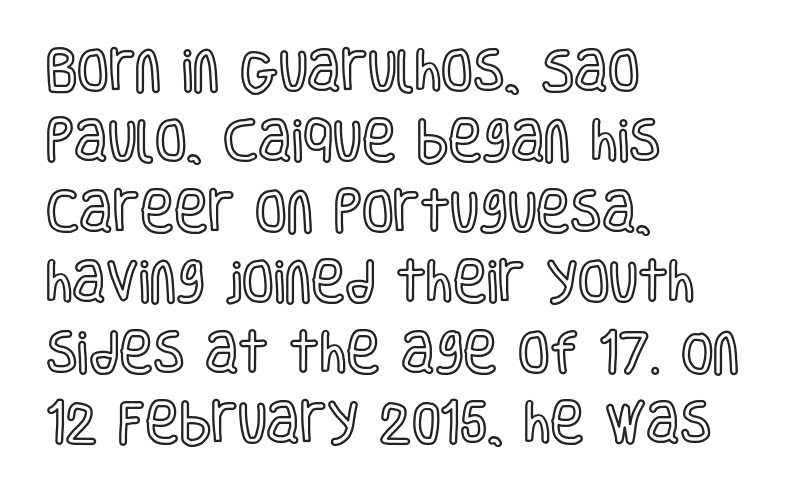
The image shows 46 px condensed type, upright; set left-aligned, normal line spacing (1.53x), normal letter spacing, not underlined; a large x-height.
